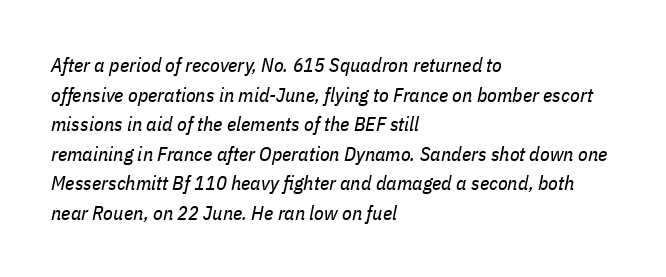
The image shows 20 px text type, italic (leaning right); set left-aligned, normal line spacing (1.48x), normal letter spacing, not underlined.
